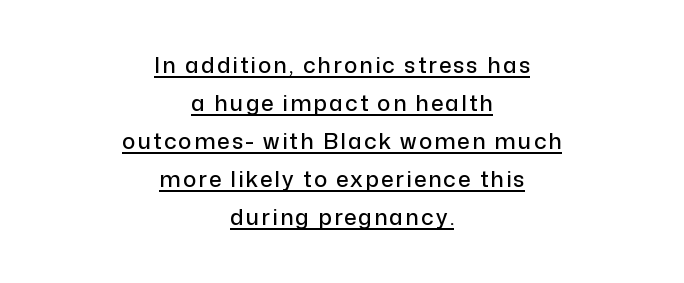
Q: Is the text italic (slanted)? A: No, it is upright.
Q: Is the text underlined? A: Yes.
Q: How is the paragraph aligned? A: Centered.
